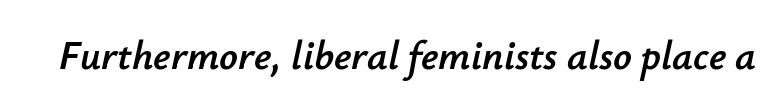
{"italic": "yes", "lean": "right", "slant_degrees": 12, "width": "normal", "stroke_contrast": "low", "x_height": "small", "monospaced": "no", "underline": "no", "letter_spacing": "normal", "letter_spacing_em": 0.0, "glyph_px": 41}
